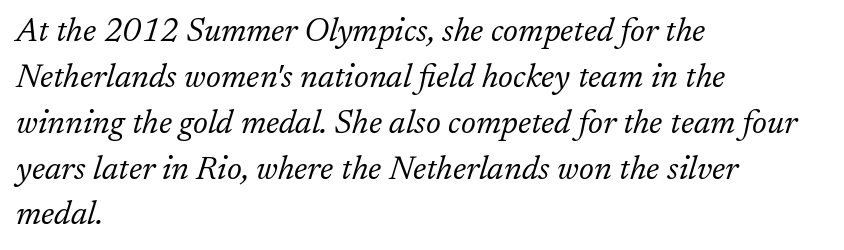
The image shows 33 px light serif type, italic (leaning right); set left-aligned, normal line spacing (1.39x), normal letter spacing, not underlined; low stroke contrast and a medium x-height.
